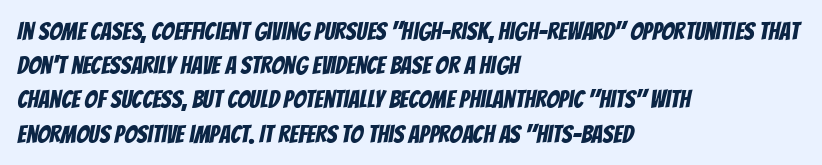
{"underline": "no", "align": "left", "line_spacing": "normal", "line_spacing_ratio": 1.37, "letter_spacing": "normal", "letter_spacing_em": 0.0, "glyph_px": 25}
